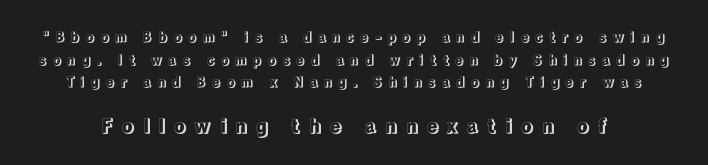
Compare the two chunks: the lower has the greater cap height. Loose tracking; the words dissolve into strings of separated letters. Ascenders rise straight up at ninety degrees. The space between consecutive lines is moderate.
